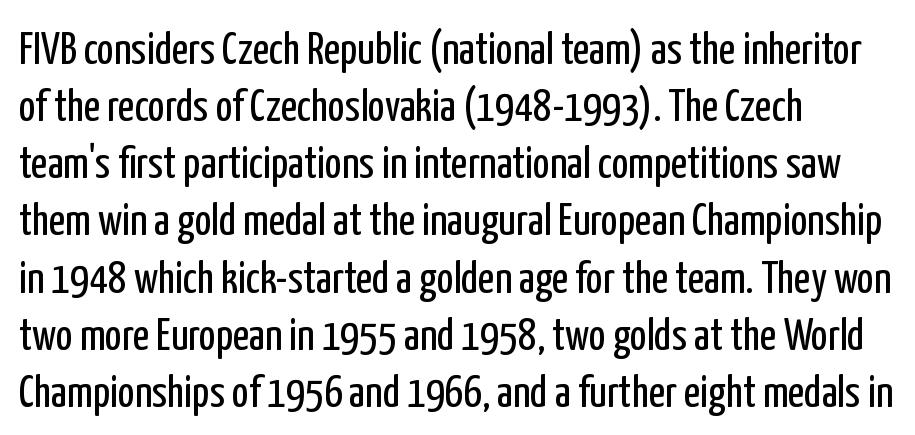
The image shows 45 px regular-weight, condensed sans-serif type, upright; set left-aligned, normal line spacing (1.27x), normal letter spacing, not underlined; low stroke contrast and a medium x-height.
